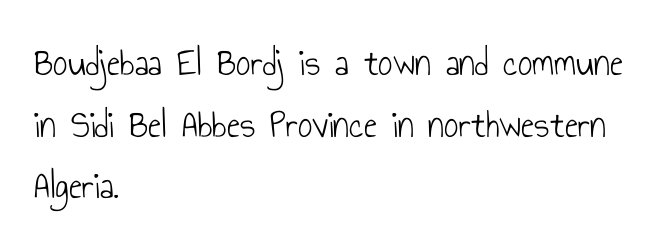
Q: Is the text bold? A: No.
Q: Is the text italic (slanted)? A: No, it is upright.
Q: Is the typeface a serif or a sans-serif typeface? A: Sans-serif.
Q: Is the text underlined? A: No.
Q: How is the paragraph aligned? A: Left-aligned.
Q: Is the spacing between letters normal or unusually wide? A: Normal.
Q: Is the spacing between lines tight, normal or loose? A: Normal.
Q: Width (condensed, normal, or wide)? A: Condensed.
Q: Stroke contrast? A: Low.
Q: x-height? A: Small.
Q: Monospaced? A: No.
